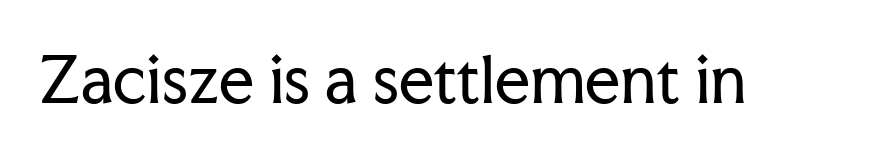
Tall strokes in this sample are plumb rather than angled. Any mark beneath the type? The region is blank. Caption: face not bold, strokes unweighted. Does the type have serifs? Yes, each stem ends in a small foot. Looks like regular typesetting: each glyph gets only the width it needs. The passage shown has conventional tracking throughout.
